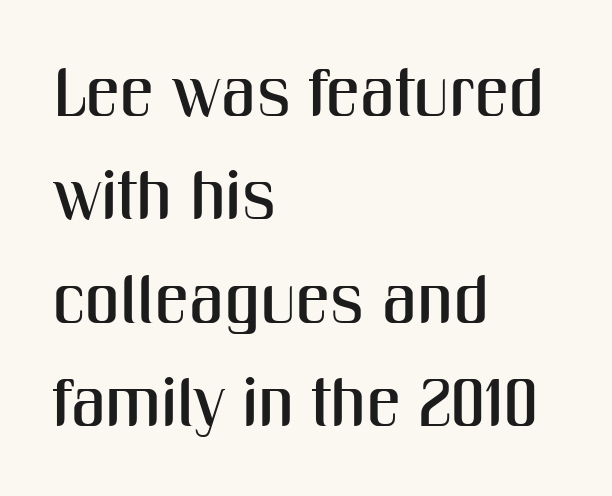
The image shows 68 px condensed sans-serif type, upright; set left-aligned, normal line spacing (1.52x), normal letter spacing, not underlined; medium stroke contrast and a medium x-height.
